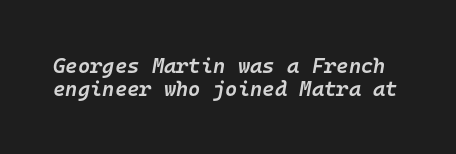
The image shows 21 px text type, italic (leaning right); set tight line spacing (1.09x), normal letter spacing, not underlined.
